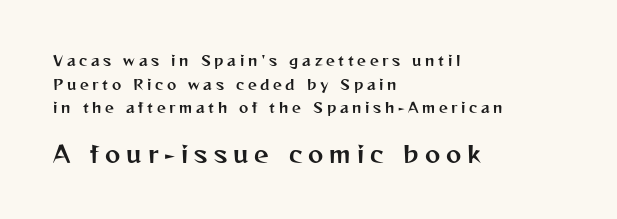
Q: Is the text italic (slanted)? A: No, it is upright.
Q: Is the text underlined? A: No.
Q: How is the paragraph aligned? A: Left-aligned.
Q: Is the spacing between letters normal or unusually wide? A: Unusually wide.
Q: Is the spacing between lines tight, normal or loose? A: Normal.
Q: Which block of text is set in a larger size, the first (top) or the second (bottom)? A: The second (bottom) one.
